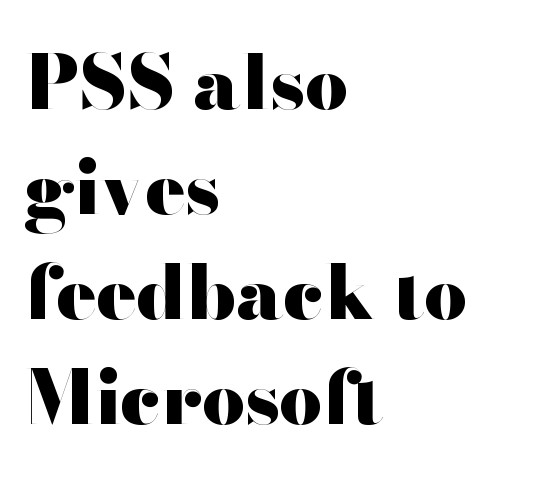
Q: Is the text bold? A: Yes.
Q: Is the text italic (slanted)? A: No, it is upright.
Q: Is the typeface a serif or a sans-serif typeface? A: Sans-serif.
Q: Is the text underlined? A: No.
Q: How is the paragraph aligned? A: Left-aligned.
Q: Is the spacing between letters normal or unusually wide? A: Normal.
Q: Is the spacing between lines tight, normal or loose? A: Normal.
Q: Width (condensed, normal, or wide)? A: Wide.
Q: Stroke contrast? A: High.
Q: x-height? A: Small.
Q: Monospaced? A: No.
